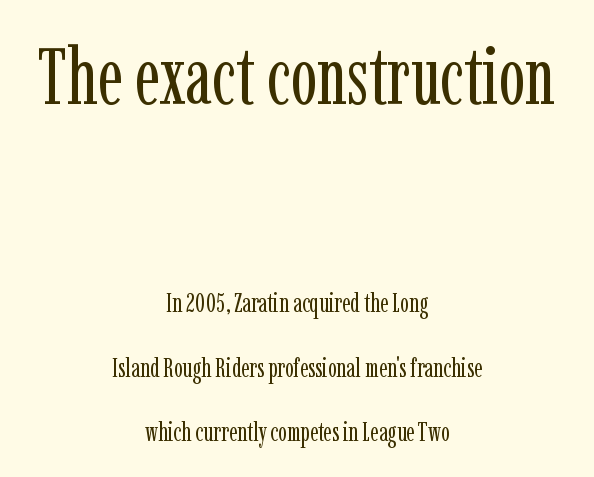
Between these two stacked blocks, the higher one wins on size. Is this a heavy cut? Hardly; it is regular or lighter. Does the lettering tilt? It doesn't — this is upright. Do the characters align in a grid? No, the font is proportional. Honestly, the letter spacing is just normal — you wouldn't notice it. The words here are not underlined.
